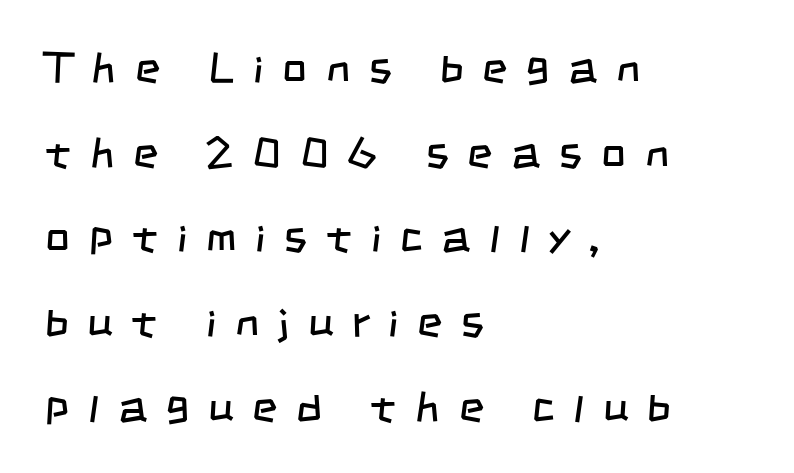
Line beginnings align vertically; line endings do not. Words float on clear page, feet unadorned. A typesetter would call this proportional, since set widths differ per character. Baseline-to-baseline distance is far greater than the letter height. Glyph-to-glyph distance is far greater than everyday printed text.
